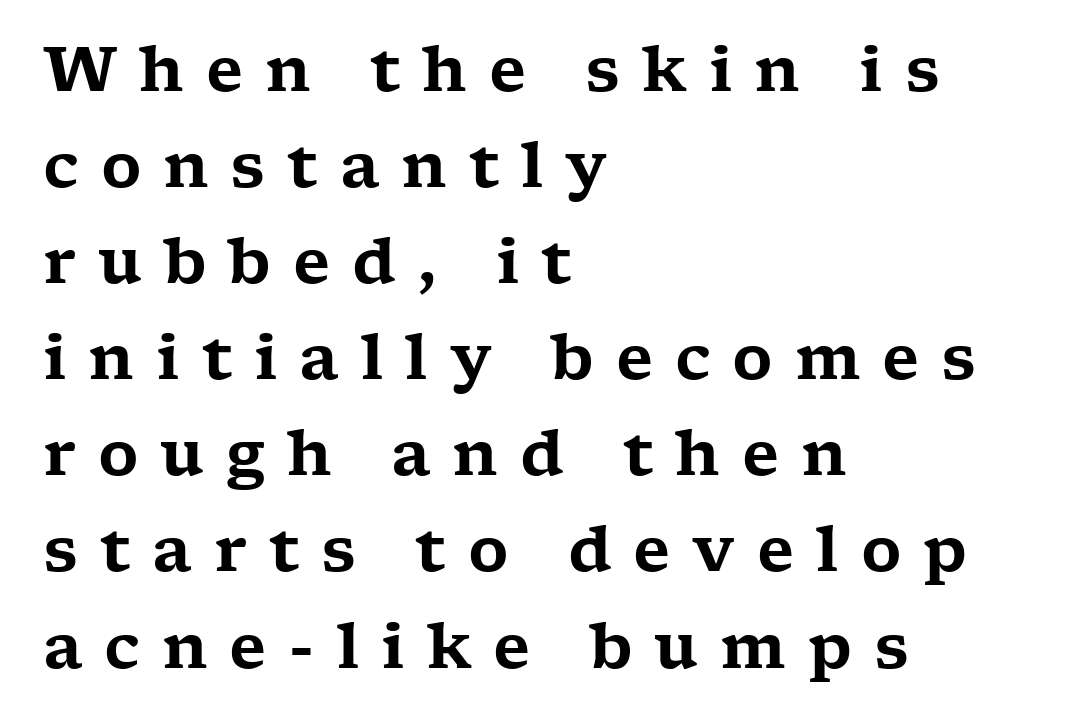
In terms of posture, this sample is upright. Normally led — the rows are evenly, conventionally spaced. Short and long lines alike share a common starting point at left. Small tapered or slab feet sit at the stroke ends, so this counts as serif.
